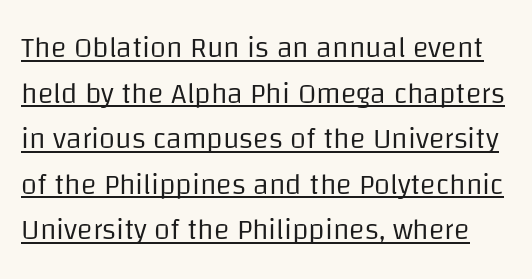
The image shows 29 px regular-weight sans-serif type, upright; set normal line spacing (1.57x), normal letter spacing, underlined; low stroke contrast and a large x-height.
